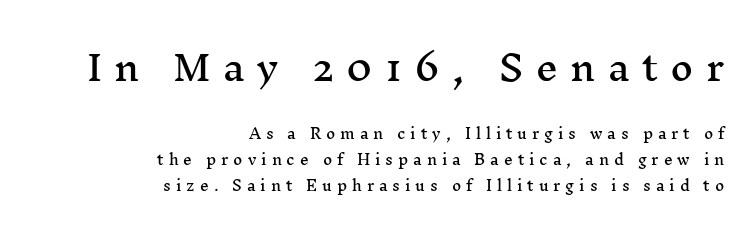
Does the bottom block carry the larger type? No, the top block does. If you drew a ruler down the right edge, every line would touch it. Tracking here is generous; glyphs stand well apart from one another. Each letter keeps its own natural width here, so spacing adapts to shape. Style check: upright.
